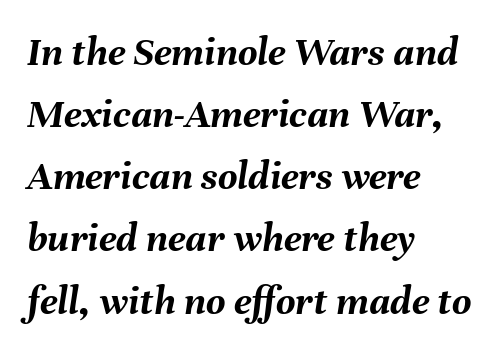
The image shows 42 px semibold type, italic (leaning right); set left-aligned, normal line spacing (1.48x), normal letter spacing, not underlined; medium stroke contrast and a medium x-height.
